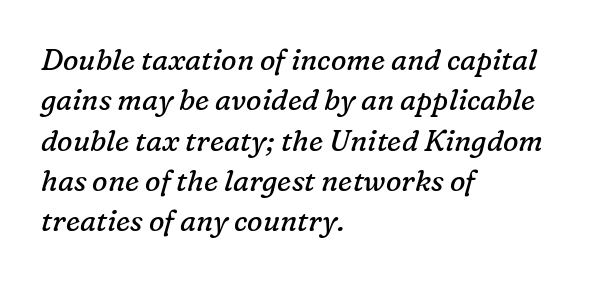
{"serif": "yes", "italic": "yes", "lean": "right", "slant_degrees": 16, "bold": "no", "weight": "regular", "width": "normal", "stroke_contrast": "low", "x_height": "medium", "monospaced": "no", "underline": "no", "align": "left", "line_spacing": "normal", "line_spacing_ratio": 1.39, "letter_spacing": "normal", "letter_spacing_em": 0.0, "glyph_px": 29}
